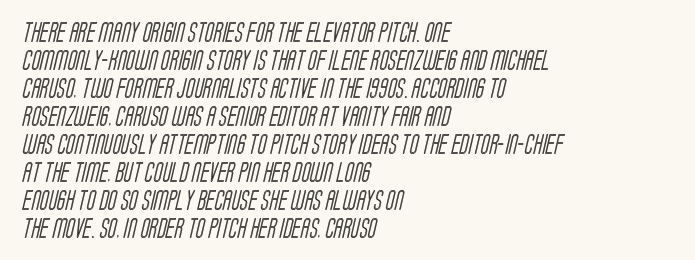
Q: Is the text underlined? A: No.
Q: How is the paragraph aligned? A: Left-aligned.
Q: Is the spacing between letters normal or unusually wide? A: Normal.
Q: Is the spacing between lines tight, normal or loose? A: Normal.
